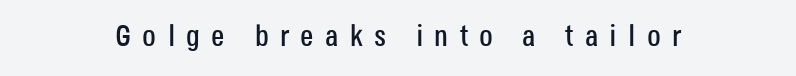
{"serif": "no", "italic": "no", "width": "condensed", "stroke_contrast": "low", "x_height": "large", "monospaced": "no", "underline": "no", "letter_spacing": "wide", "letter_spacing_em": 0.38, "glyph_px": 30}
